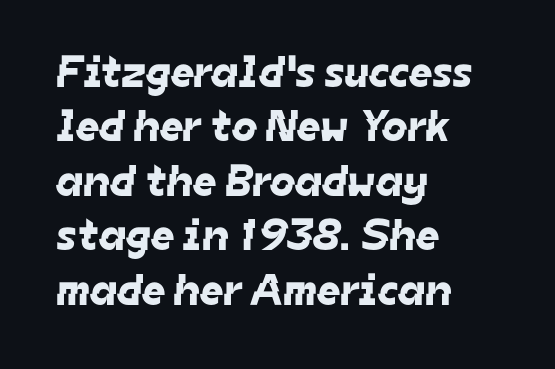
{"serif": "no", "width": "normal", "stroke_contrast": "low", "x_height": "medium", "monospaced": "no", "underline": "no", "align": "left", "line_spacing_ratio": 1.21, "letter_spacing": "normal", "letter_spacing_em": 0.0, "glyph_px": 45}
